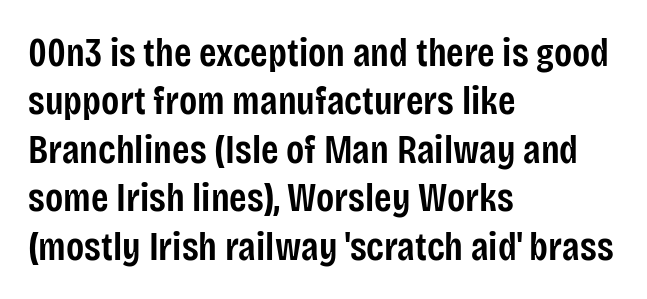
The image shows 40 px semibold, condensed sans-serif type, upright; set left-aligned, line spacing 1.21x, normal letter spacing, not underlined; low stroke contrast and a large x-height.
